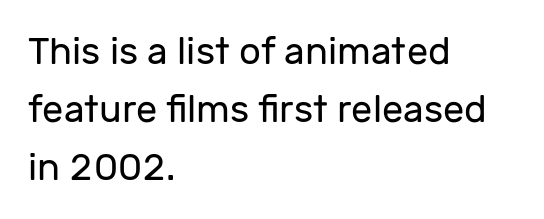
Q: Is the text bold? A: No.
Q: Is the text italic (slanted)? A: No, it is upright.
Q: Is the typeface a serif or a sans-serif typeface? A: Sans-serif.
Q: Is the text underlined? A: No.
Q: How is the paragraph aligned? A: Left-aligned.
Q: Is the spacing between letters normal or unusually wide? A: Normal.
Q: Is the spacing between lines tight, normal or loose? A: Normal.
Q: Width (condensed, normal, or wide)? A: Normal.
Q: Stroke contrast? A: Low.
Q: x-height? A: Medium.
Q: Monospaced? A: No.
